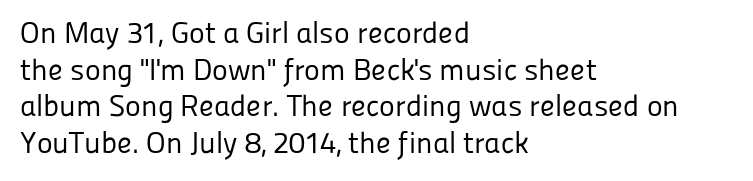
{"serif": "no", "italic": "no", "bold": "no", "weight": "regular", "width": "normal", "stroke_contrast": "low", "x_height": "medium", "monospaced": "no", "underline": "no", "align": "left", "line_spacing_ratio": 1.22, "letter_spacing": "normal", "letter_spacing_em": 0.0, "glyph_px": 30}
